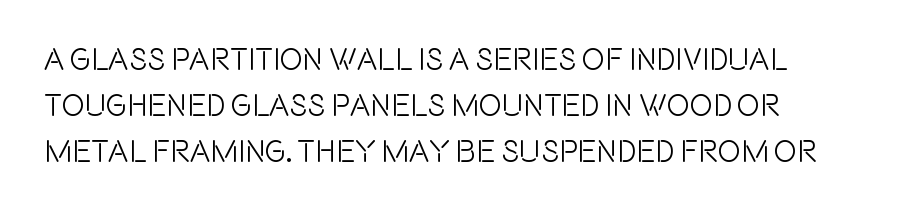
Q: Is the text italic (slanted)? A: No, it is upright.
Q: Is the typeface a serif or a sans-serif typeface? A: Sans-serif.
Q: Is the text underlined? A: No.
Q: How is the paragraph aligned? A: Left-aligned.
Q: Is the spacing between letters normal or unusually wide? A: Normal.
Q: Is the spacing between lines tight, normal or loose? A: Normal.
Q: Width (condensed, normal, or wide)? A: Condensed.
Q: x-height? A: Large.
Q: Monospaced? A: No.
